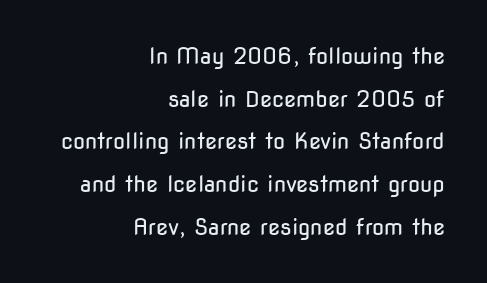
{"italic": "no", "bold": "no", "underline": "no", "align": "right", "line_spacing": "loose", "line_spacing_ratio": 1.94, "letter_spacing": "normal", "letter_spacing_em": 0.0, "glyph_px": 22}
